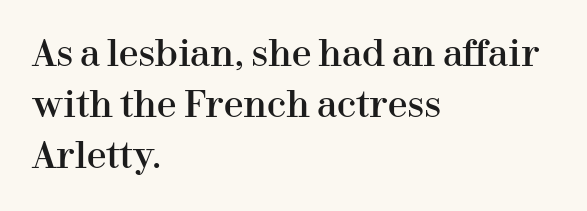
Q: Is the text italic (slanted)? A: No, it is upright.
Q: Is the typeface a serif or a sans-serif typeface? A: Serif.
Q: Is the text underlined? A: No.
Q: How is the paragraph aligned? A: Left-aligned.
Q: Is the spacing between letters normal or unusually wide? A: Normal.
Q: Is the spacing between lines tight, normal or loose? A: Normal.
Q: Width (condensed, normal, or wide)? A: Normal.
Q: Stroke contrast? A: High.
Q: x-height? A: Medium.
Q: Monospaced? A: No.
